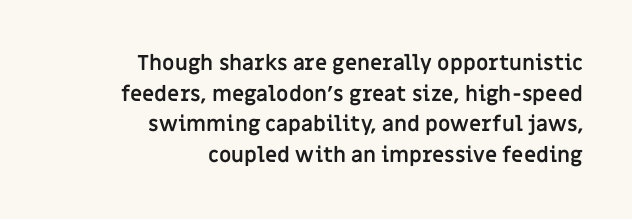
Q: Is the text bold? A: Yes.
Q: Is the text italic (slanted)? A: No, it is upright.
Q: Is the text underlined? A: No.
Q: How is the paragraph aligned? A: Right-aligned.
Q: Is the spacing between letters normal or unusually wide? A: Normal.
Q: Is the spacing between lines tight, normal or loose? A: Normal.
